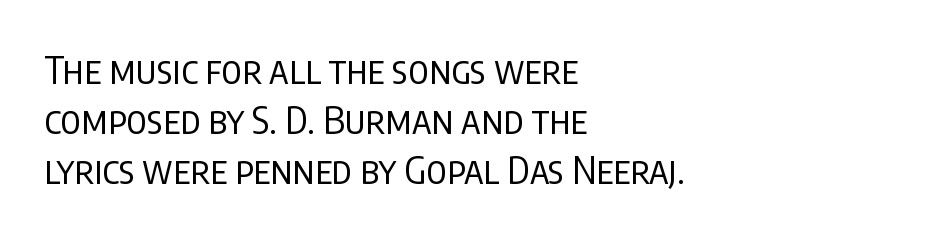
Line starts are locked; line ends wander. Weight: not bold — regular or lighter. Short note: letters normally spaced. The gap between lines stays unmarked. Are there feet on the stems? There aren't — it's a sans.
